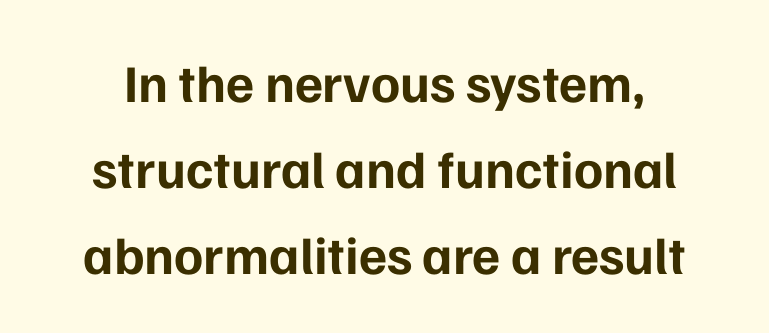
{"serif": "no", "italic": "no", "bold": "yes", "weight": "bold", "width": "normal", "stroke_contrast": "low", "x_height": "medium", "monospaced": "no", "underline": "no", "line_spacing": "normal", "line_spacing_ratio": 1.62, "letter_spacing": "normal", "letter_spacing_em": 0.0, "glyph_px": 53}
